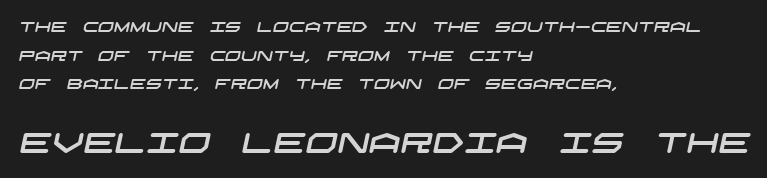
Q: Is the typeface a serif or a sans-serif typeface? A: Sans-serif.
Q: Is the text underlined? A: No.
Q: How is the paragraph aligned? A: Left-aligned.
Q: Is the spacing between letters normal or unusually wide? A: Normal.
Q: Is the spacing between lines tight, normal or loose? A: Loose.
Q: Which block of text is set in a larger size, the first (top) or the second (bottom)? A: The second (bottom) one.
Q: Width (condensed, normal, or wide)? A: Wide.
Q: Stroke contrast? A: Low.
Q: x-height? A: Large.
